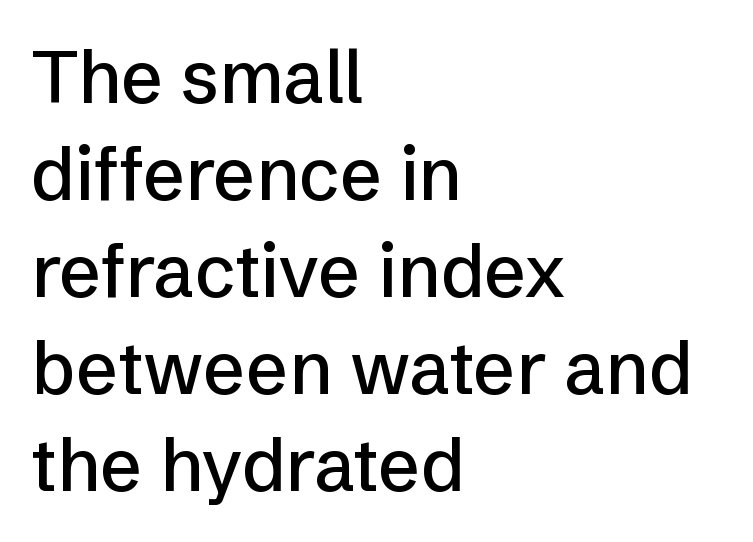
{"serif": "no", "italic": "no", "width": "normal", "stroke_contrast": "low", "x_height": "medium", "monospaced": "no", "underline": "no", "align": "left", "line_spacing": "normal", "line_spacing_ratio": 1.33, "letter_spacing": "normal", "letter_spacing_em": 0.0, "glyph_px": 73}
